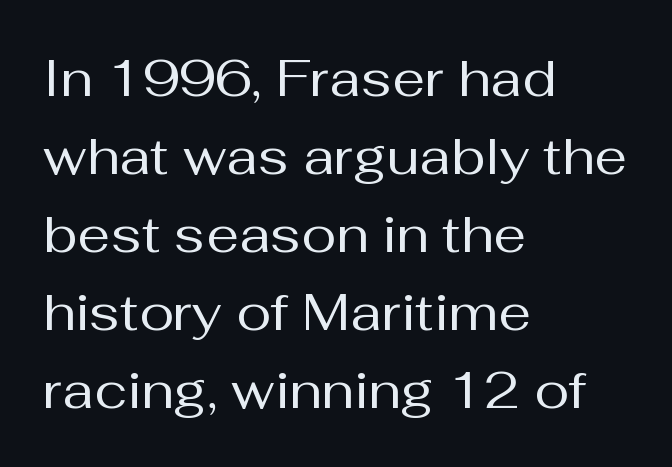
{"serif": "no", "italic": "no", "bold": "no", "weight": "regular", "width": "normal", "stroke_contrast": "medium", "x_height": "medium", "monospaced": "no", "underline": "no", "align": "left", "line_spacing": "normal", "line_spacing_ratio": 1.5, "letter_spacing": "normal", "letter_spacing_em": 0.0, "glyph_px": 52}
